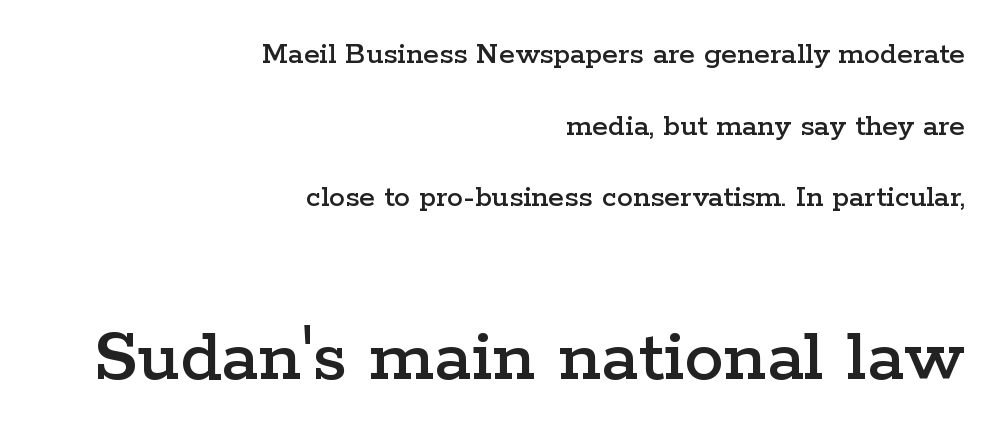
Does the copy run flush right? Yes — the right margin is perfectly even. This is the regular roman posture of the typeface. The font family rendered here belongs to the serif group. Words appear dense and cohesive because spacing is normal. The space beneath each line is pristine and unruled.
